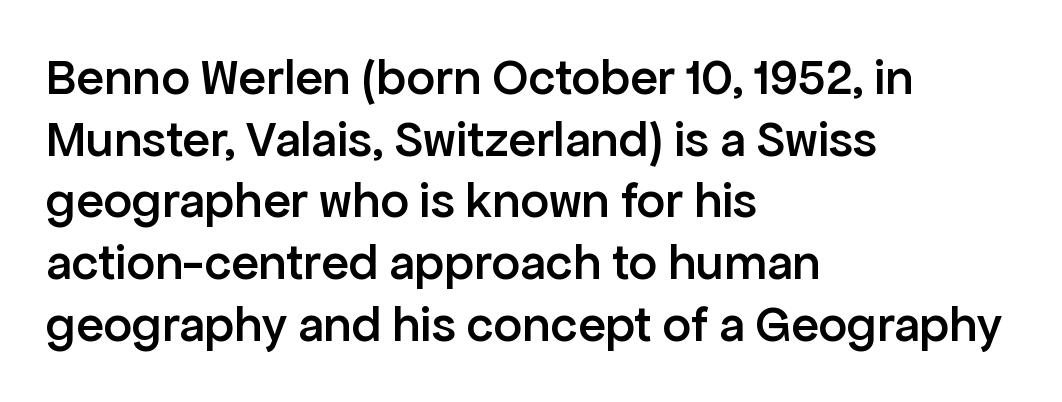
Q: Is the text bold? A: Semi-bold.
Q: Is the text italic (slanted)? A: No, it is upright.
Q: Is the typeface a serif or a sans-serif typeface? A: Sans-serif.
Q: Is the text underlined? A: No.
Q: How is the paragraph aligned? A: Left-aligned.
Q: Is the spacing between letters normal or unusually wide? A: Normal.
Q: Width (condensed, normal, or wide)? A: Normal.
Q: Stroke contrast? A: Low.
Q: x-height? A: Medium.
Q: Monospaced? A: No.
